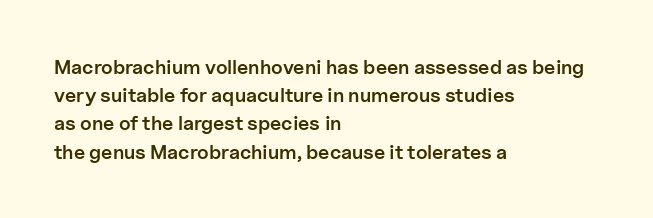
{"italic": "no", "bold": "semi", "underline": "no", "align": "left", "line_spacing": "normal", "line_spacing_ratio": 1.41, "letter_spacing": "normal", "letter_spacing_em": 0.0, "glyph_px": 20}
